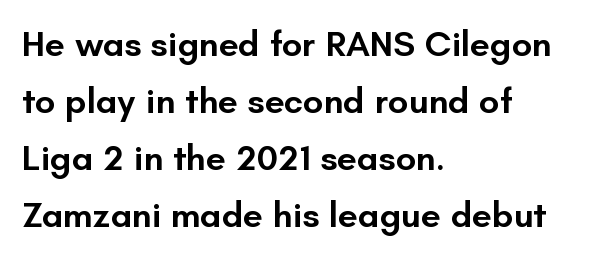
Q: Is the text bold? A: Semi-bold.
Q: Is the text italic (slanted)? A: No, it is upright.
Q: Is the typeface a serif or a sans-serif typeface? A: Sans-serif.
Q: Is the text underlined? A: No.
Q: How is the paragraph aligned? A: Left-aligned.
Q: Is the spacing between letters normal or unusually wide? A: Normal.
Q: Is the spacing between lines tight, normal or loose? A: Normal.
Q: Width (condensed, normal, or wide)? A: Normal.
Q: Stroke contrast? A: Low.
Q: x-height? A: Small.
Q: Monospaced? A: No.
